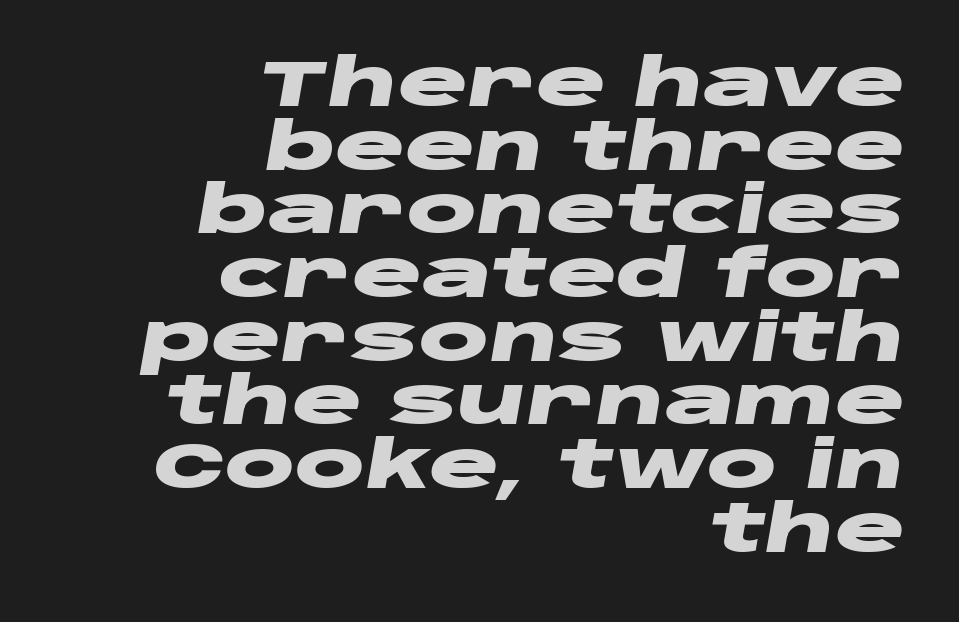
Q: Is the text bold? A: Yes.
Q: Is the text italic (slanted)? A: Yes, it leans right by about 10 degrees.
Q: Is the text underlined? A: No.
Q: How is the paragraph aligned? A: Right-aligned.
Q: Is the spacing between letters normal or unusually wide? A: Normal.
Q: Is the spacing between lines tight, normal or loose? A: Tight.
Q: Width (condensed, normal, or wide)? A: Wide.
Q: Stroke contrast? A: Low.
Q: x-height? A: Large.
Q: Monospaced? A: No.
